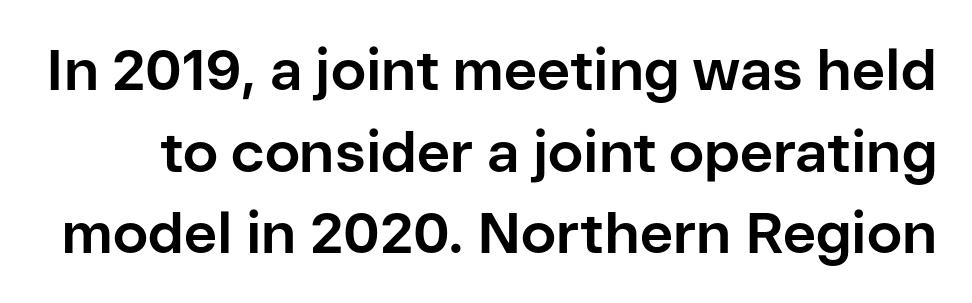
The image shows 57 px bold sans-serif type, upright; set normal line spacing (1.43x), normal letter spacing, not underlined; low stroke contrast and a medium x-height.
